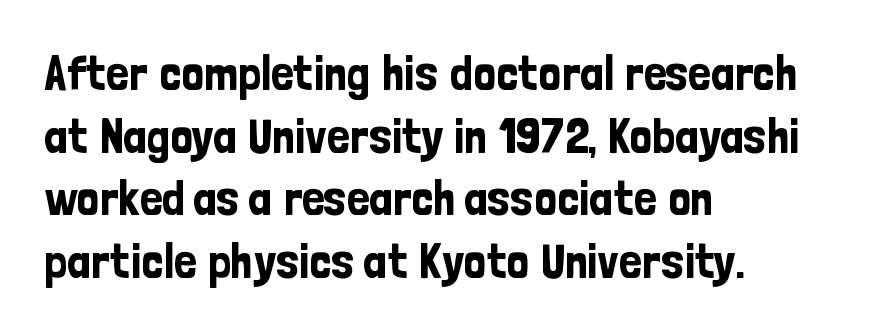
The image shows 49 px condensed sans-serif type, upright; set left-aligned, normal line spacing (1.28x), normal letter spacing, not underlined; low stroke contrast and a medium x-height.
